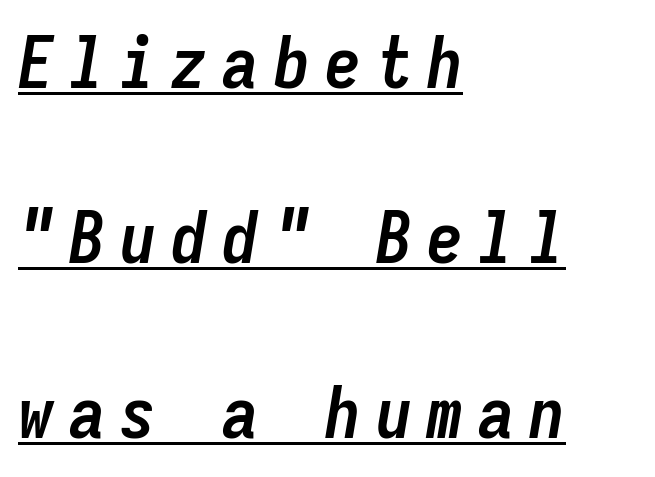
{"italic": "yes", "lean": "right", "slant_degrees": 9, "bold": "yes", "weight": "semibold", "width": "condensed", "stroke_contrast": "low", "x_height": "medium", "monospaced": "yes", "underline": "yes", "align": "left", "line_spacing": "loose", "line_spacing_ratio": 2.43, "letter_spacing": "wide", "letter_spacing_em": 0.21, "glyph_px": 72}
